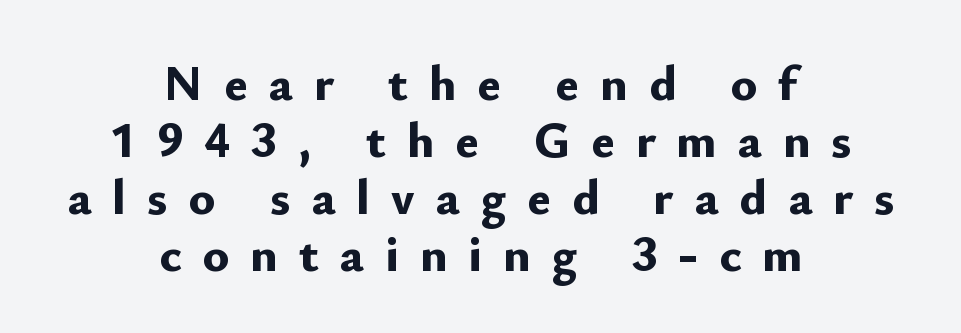
The image shows 50 px bold sans-serif type, upright; set centered, tight line spacing (1.14x), unusually wide letter spacing (+0.42 em), not underlined; low stroke contrast and a small x-height.
